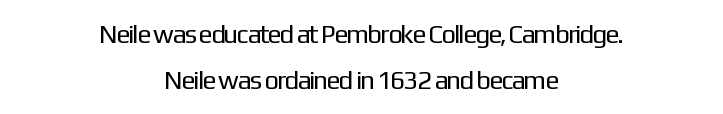
The image shows 26 px text type, upright; set centered, line spacing 1.77x, normal letter spacing, not underlined.
